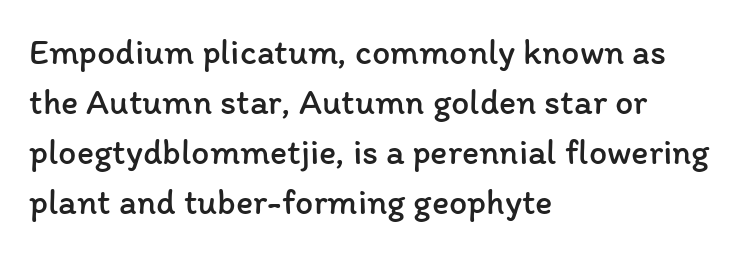
The image shows 36 px regular-weight type, upright; set left-aligned, normal line spacing (1.39x), normal letter spacing, not underlined; low stroke contrast and a medium x-height.
